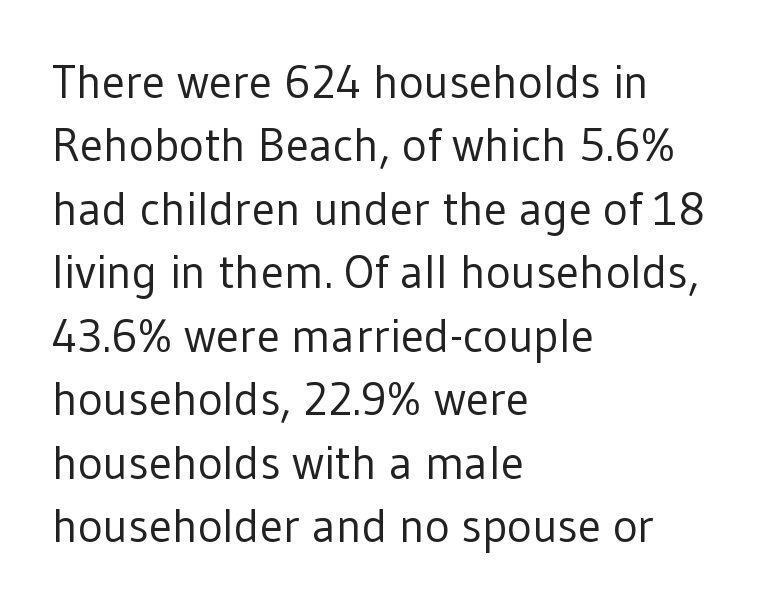
The image shows 47 px regular-weight sans-serif type, upright; set left-aligned, normal line spacing (1.35x), normal letter spacing, not underlined; low stroke contrast and a medium x-height.
